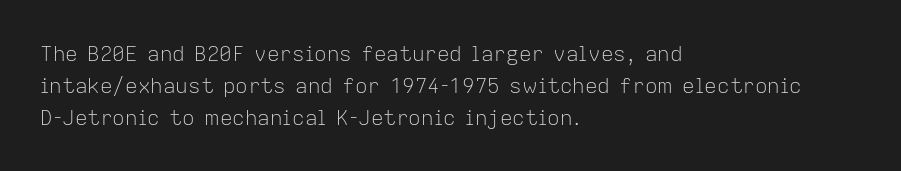
The image shows 21 px text type, upright; set left-aligned, normal line spacing (1.52x), normal letter spacing, not underlined.
